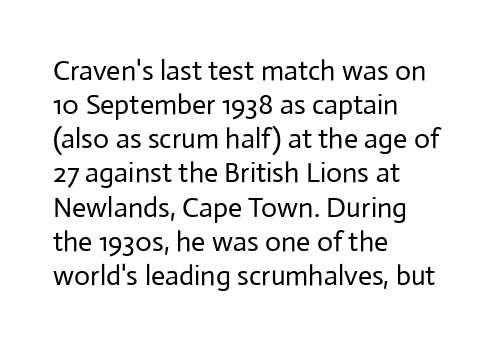
The image shows 28 px regular-weight sans-serif type, upright; set left-aligned, line spacing 1.22x, normal letter spacing, not underlined; low stroke contrast and a medium x-height.
